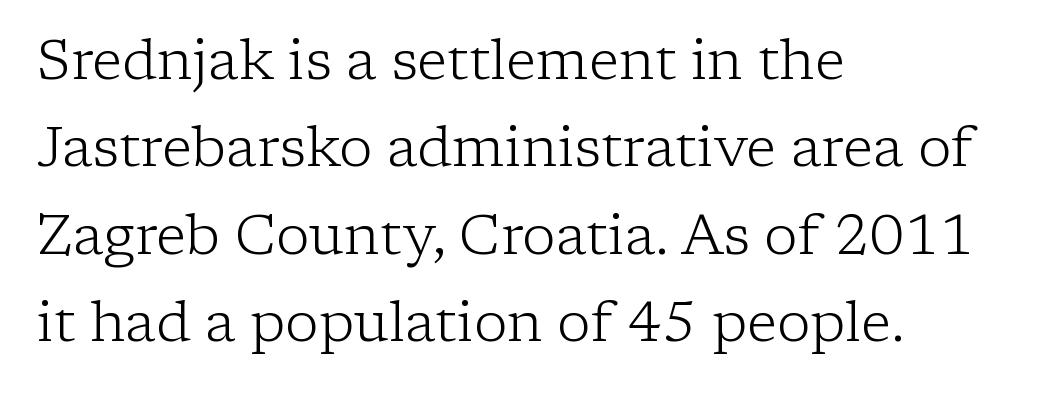
{"serif": "yes", "italic": "no", "bold": "no", "weight": "light", "width": "normal", "stroke_contrast": "low", "x_height": "medium", "monospaced": "no", "underline": "no", "align": "left", "line_spacing": "normal", "line_spacing_ratio": 1.56, "letter_spacing": "normal", "letter_spacing_em": 0.0, "glyph_px": 56}
